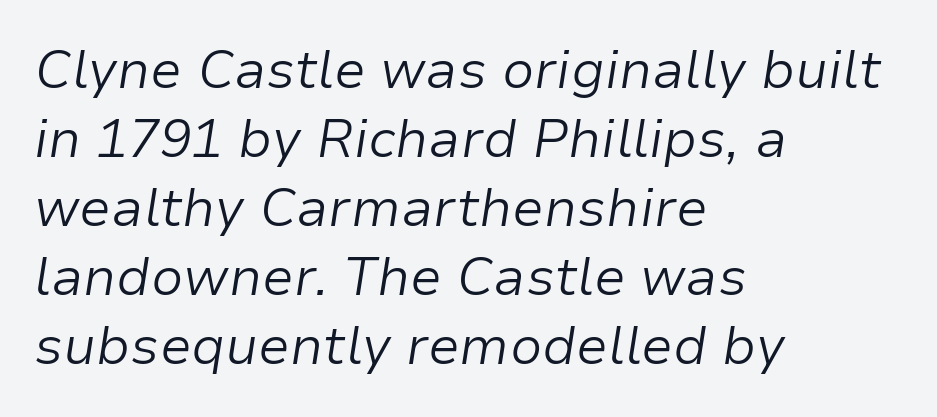
Q: Is the text bold? A: No.
Q: Is the text italic (slanted)? A: Yes, it leans right by about 9 degrees.
Q: Is the text underlined? A: No.
Q: How is the paragraph aligned? A: Left-aligned.
Q: Is the spacing between letters normal or unusually wide? A: Normal.
Q: Is the spacing between lines tight, normal or loose? A: Normal.
Q: Width (condensed, normal, or wide)? A: Normal.
Q: Stroke contrast? A: Low.
Q: x-height? A: Medium.
Q: Monospaced? A: No.
